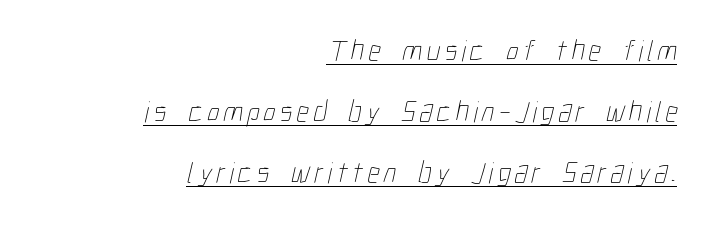
{"bold": "no", "weight": "thin", "width": "condensed", "stroke_contrast": "low", "x_height": "medium", "monospaced": "no", "underline": "yes", "align": "right", "line_spacing": "loose", "line_spacing_ratio": 2.04, "glyph_px": 30}
